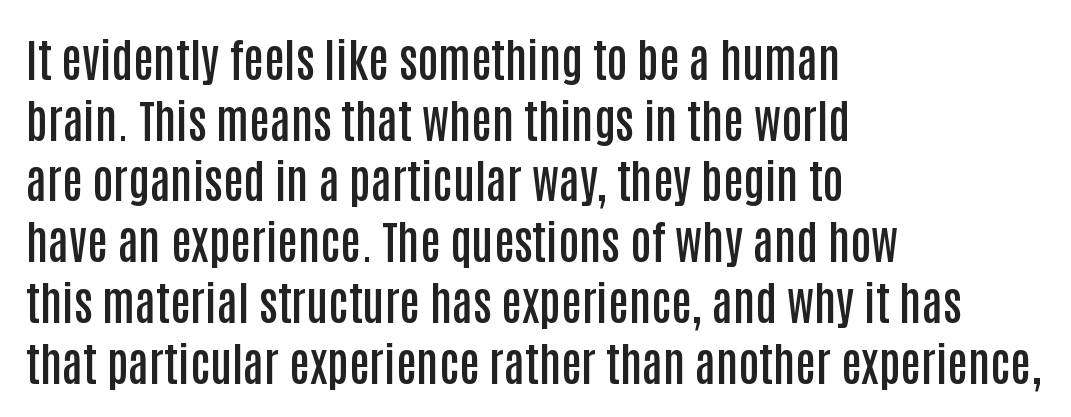
Q: Is the text bold? A: Semi-bold.
Q: Is the text italic (slanted)? A: No, it is upright.
Q: Is the typeface a serif or a sans-serif typeface? A: Sans-serif.
Q: Is the text underlined? A: No.
Q: How is the paragraph aligned? A: Left-aligned.
Q: Is the spacing between letters normal or unusually wide? A: Normal.
Q: Is the spacing between lines tight, normal or loose? A: Normal.
Q: Width (condensed, normal, or wide)? A: Condensed.
Q: Stroke contrast? A: Low.
Q: x-height? A: Large.
Q: Monospaced? A: No.
